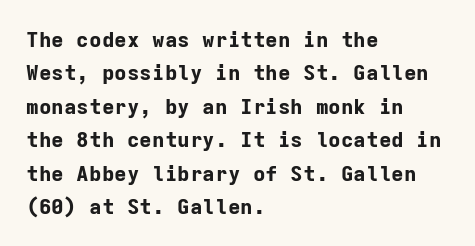
{"italic": "no", "bold": "yes", "underline": "no", "align": "left", "line_spacing": "normal", "line_spacing_ratio": 1.59, "letter_spacing": "normal", "letter_spacing_em": 0.0, "glyph_px": 21}
